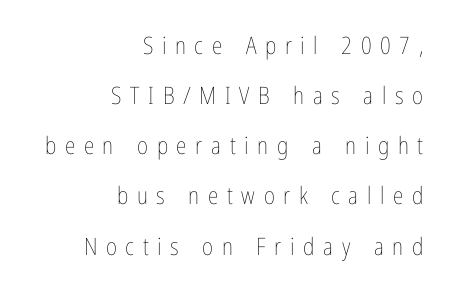
The image shows 24 px text type, upright; set right-aligned, loose line spacing (2.09x), unusually wide letter spacing (+0.36 em), not underlined.
